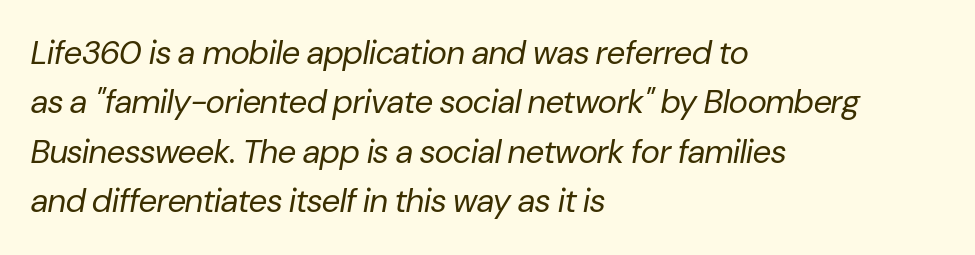
Q: Is the text bold? A: No.
Q: Is the text italic (slanted)? A: Yes, it leans right by about 10 degrees.
Q: Is the text underlined? A: No.
Q: How is the paragraph aligned? A: Left-aligned.
Q: Is the spacing between letters normal or unusually wide? A: Normal.
Q: Is the spacing between lines tight, normal or loose? A: Normal.
Q: Width (condensed, normal, or wide)? A: Normal.
Q: Stroke contrast? A: Low.
Q: x-height? A: Medium.
Q: Monospaced? A: No.
